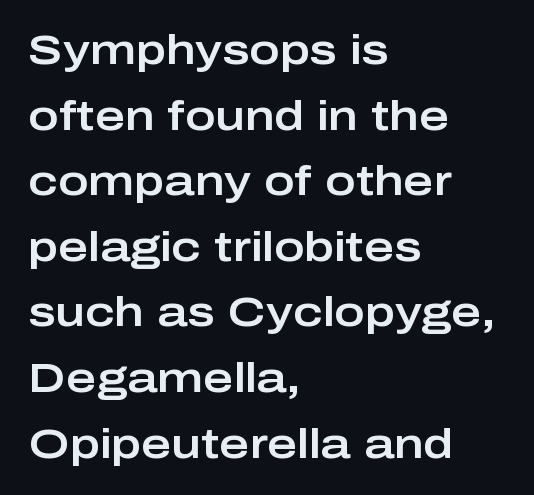
Nobody touched the tracking dial on this one. Unmarked baselines from the first word to the last. Horizontal alignment here is leftward, the default for most running prose. Regarding leading, the lines here are spaced in the standard way.
